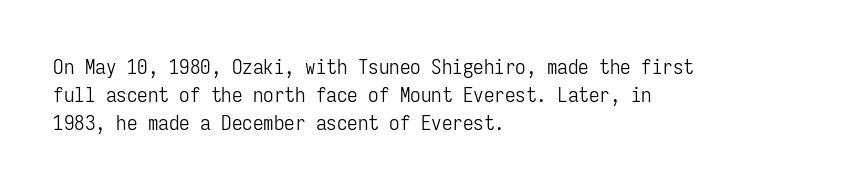
{"italic": "no", "bold": "no", "underline": "no", "align": "left", "line_spacing": "normal", "line_spacing_ratio": 1.33, "letter_spacing": "normal", "letter_spacing_em": 0.0, "glyph_px": 21}
